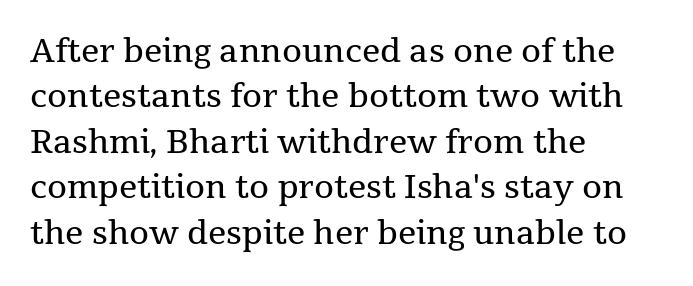
{"serif": "yes", "italic": "no", "bold": "no", "weight": "regular", "width": "normal", "stroke_contrast": "medium", "x_height": "medium", "monospaced": "no", "underline": "no", "align": "left", "line_spacing": "normal", "line_spacing_ratio": 1.42, "letter_spacing": "normal", "letter_spacing_em": 0.0, "glyph_px": 32}
